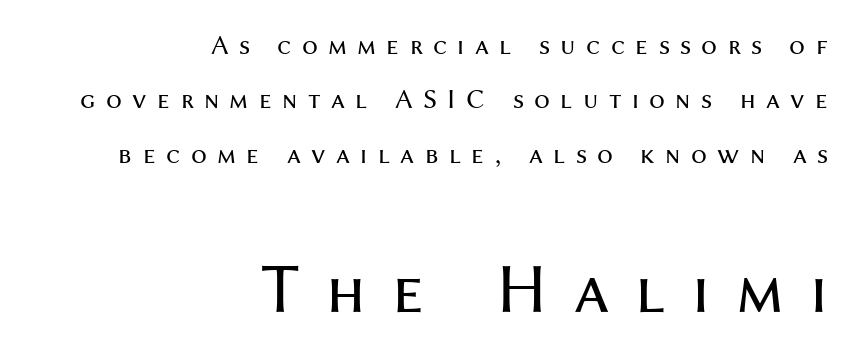
The leading is generous, giving the passage an open texture. The lettering stays uniformly vertical, giving the passage a roman look. Tracking value appears strongly positive — letters spread wide. Stroke terminals: plain, sans-serif. Is this a fixed-width face? No — the glyphs have proportional, varying widths.
